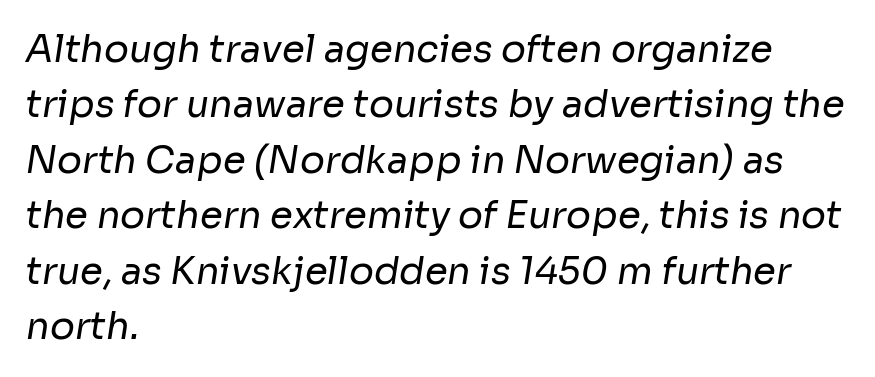
{"serif": "no", "bold": "no", "weight": "regular", "width": "normal", "stroke_contrast": "low", "x_height": "medium", "monospaced": "no", "underline": "no", "align": "left", "line_spacing": "normal", "line_spacing_ratio": 1.5, "letter_spacing": "normal", "letter_spacing_em": 0.0, "glyph_px": 37}
